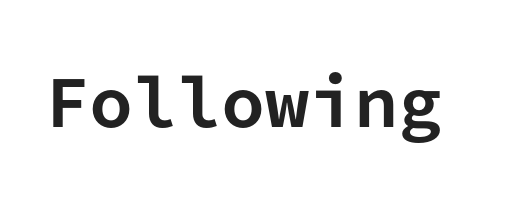
Q: Is the text bold? A: Yes.
Q: Is the text italic (slanted)? A: No, it is upright.
Q: Is the typeface a serif or a sans-serif typeface? A: Sans-serif.
Q: Is the text underlined? A: No.
Q: Is the spacing between letters normal or unusually wide? A: Normal.
Q: Width (condensed, normal, or wide)? A: Normal.
Q: Stroke contrast? A: Low.
Q: x-height? A: Medium.
Q: Monospaced? A: Yes.
